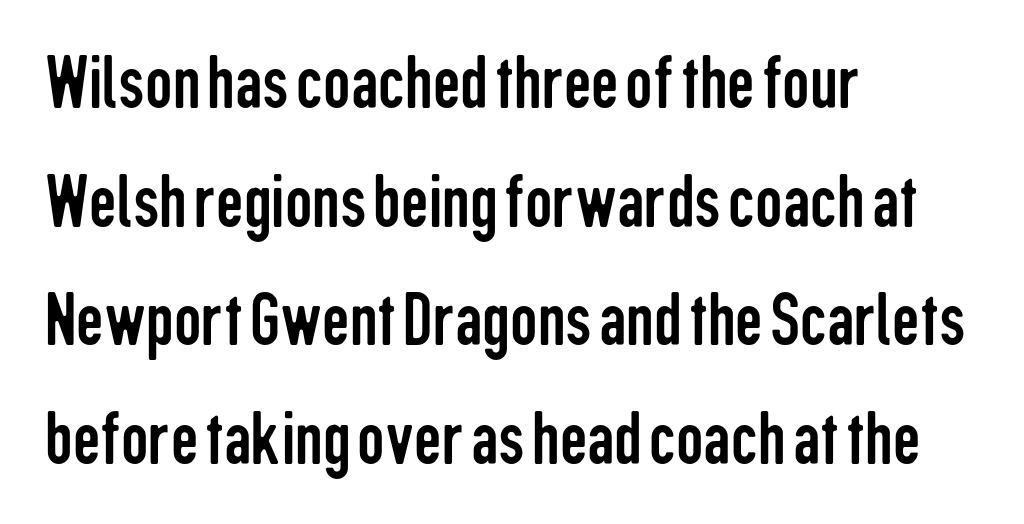
Q: Is the text bold? A: No.
Q: Is the text italic (slanted)? A: No, it is upright.
Q: Is the typeface a serif or a sans-serif typeface? A: Sans-serif.
Q: Is the text underlined? A: No.
Q: How is the paragraph aligned? A: Left-aligned.
Q: Is the spacing between letters normal or unusually wide? A: Normal.
Q: Is the spacing between lines tight, normal or loose? A: Normal.
Q: Width (condensed, normal, or wide)? A: Condensed.
Q: Stroke contrast? A: Low.
Q: x-height? A: Medium.
Q: Monospaced? A: No.
